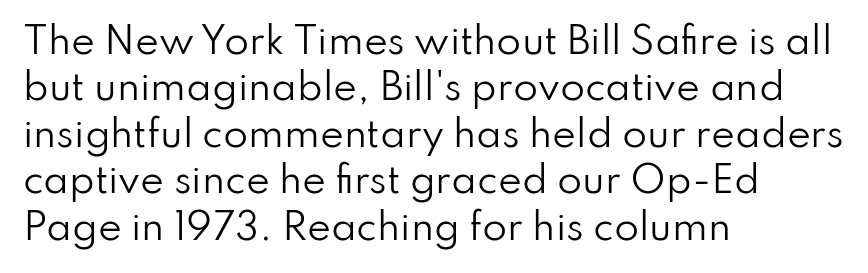
Spacing verdict: proportional, widths tailored to each character. The specimen omits any rule beneath the text block's lines. In CSS terms this would be text-align: left. Nobody touched the tracking dial on this one. What kind of face is this? One without serifs — a sans. If you drew a line through each stem, it would be perfectly vertical.
